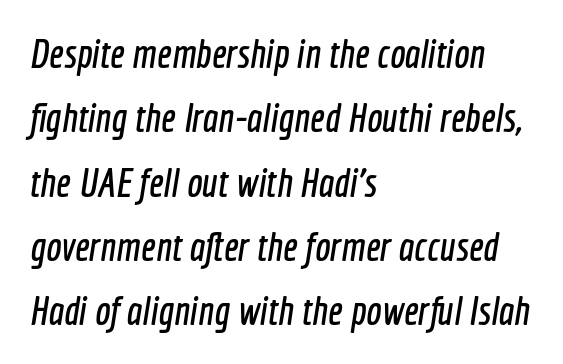
{"serif": "no", "width": "condensed", "x_height": "medium", "monospaced": "no", "underline": "no", "align": "left", "line_spacing": "normal", "line_spacing_ratio": 1.57, "letter_spacing": "normal", "letter_spacing_em": 0.0, "glyph_px": 41}
